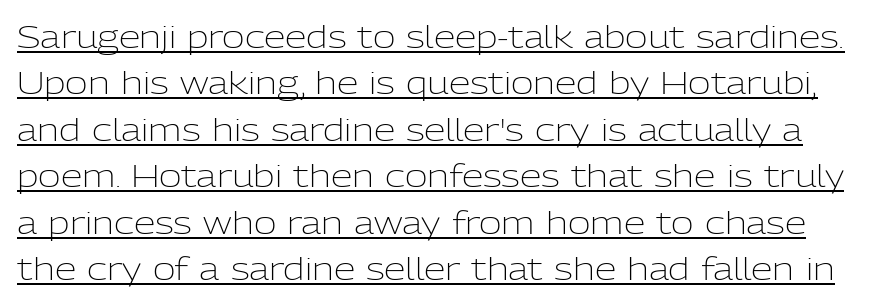
Typographically, this falls in the sans-serif category. Spacing between characters is what you'd get straight out of the box. Honestly, the underline is the first thing you notice here. What's the leading like? Ordinary, nothing unusual. Upright lettering throughout.
